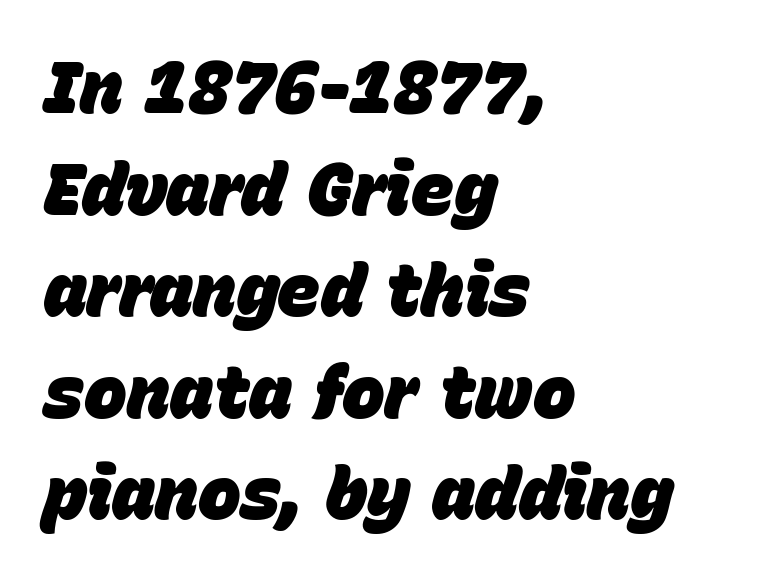
Q: Is the text bold? A: Yes.
Q: Is the text italic (slanted)? A: Yes, it leans right by about 15 degrees.
Q: Is the text underlined? A: No.
Q: How is the paragraph aligned? A: Left-aligned.
Q: Is the spacing between letters normal or unusually wide? A: Normal.
Q: Is the spacing between lines tight, normal or loose? A: Normal.
Q: Width (condensed, normal, or wide)? A: Normal.
Q: Stroke contrast? A: Low.
Q: x-height? A: Large.
Q: Monospaced? A: No.
